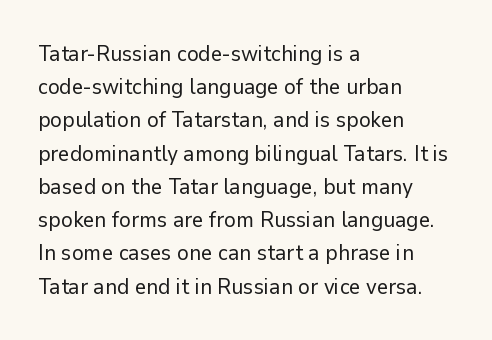
{"italic": "no", "bold": "no", "underline": "no", "align": "left", "line_spacing": "normal", "line_spacing_ratio": 1.51, "letter_spacing": "normal", "letter_spacing_em": 0.0, "glyph_px": 22}
